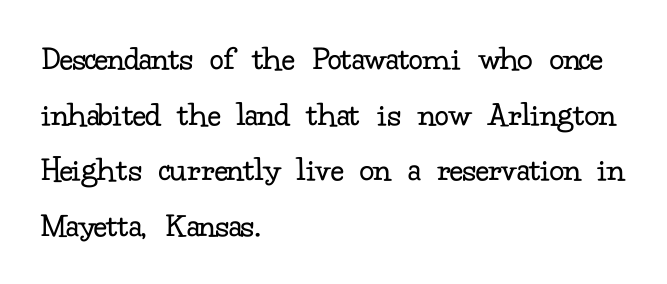
The image shows 35 px regular-weight serif type, upright; set left-aligned, normal line spacing (1.59x), normal letter spacing, not underlined; low stroke contrast and a small x-height.
